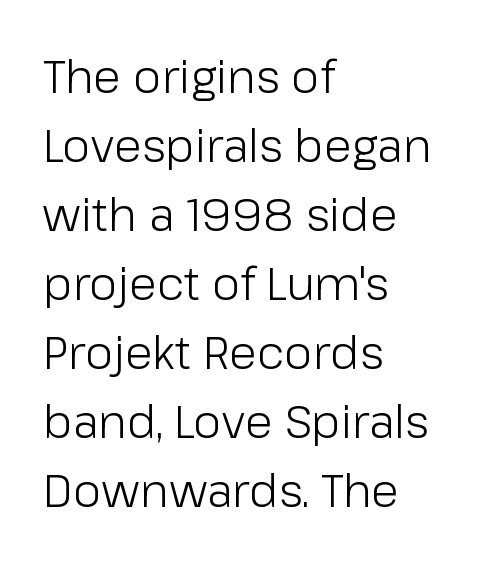
The baseline area is clear. Nothing heavy about these letters — not bold at all. Varying glyph widths throughout — classic text-font behaviour. Regarding serifs, this sample does without them.
